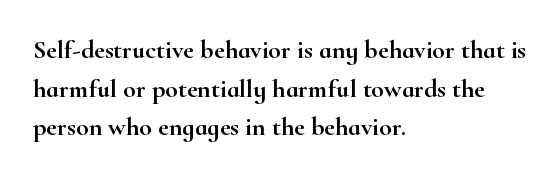
Q: Is the text italic (slanted)? A: No, it is upright.
Q: Is the text underlined? A: No.
Q: How is the paragraph aligned? A: Left-aligned.
Q: Is the spacing between letters normal or unusually wide? A: Normal.
Q: Is the spacing between lines tight, normal or loose? A: Normal.
